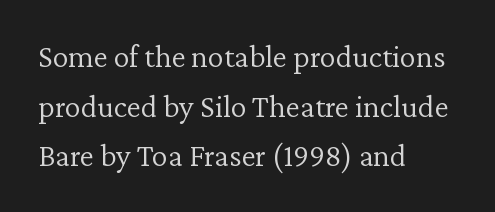
The image shows 32 px light serif type, upright; set left-aligned, normal line spacing (1.55x), normal letter spacing, not underlined; low stroke contrast and a medium x-height.
